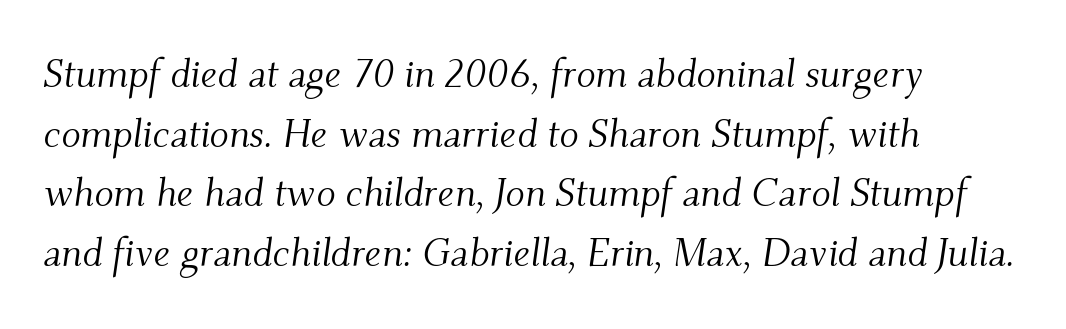
{"serif": "yes", "italic": "yes", "lean": "right", "slant_degrees": 9, "bold": "no", "weight": "light", "width": "normal", "stroke_contrast": "medium", "x_height": "small", "monospaced": "no", "underline": "no", "align": "left", "line_spacing": "normal", "line_spacing_ratio": 1.49, "letter_spacing": "normal", "letter_spacing_em": 0.0, "glyph_px": 40}
